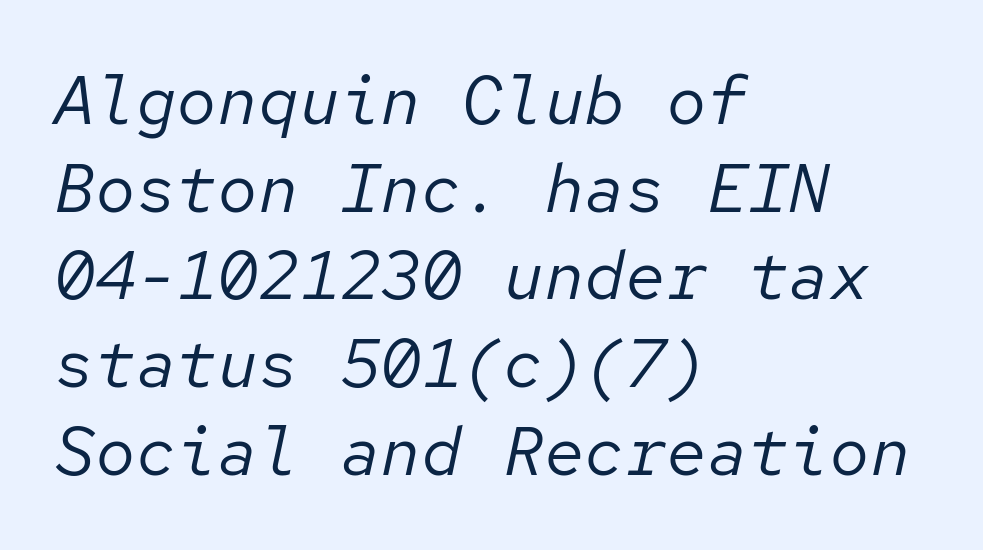
Q: Is the text bold? A: No.
Q: Is the text italic (slanted)? A: Yes, it leans right by about 12 degrees.
Q: Is the text underlined? A: No.
Q: How is the paragraph aligned? A: Left-aligned.
Q: Is the spacing between letters normal or unusually wide? A: Normal.
Q: Is the spacing between lines tight, normal or loose? A: Normal.
Q: Width (condensed, normal, or wide)? A: Normal.
Q: Stroke contrast? A: Low.
Q: x-height? A: Medium.
Q: Monospaced? A: Yes.
